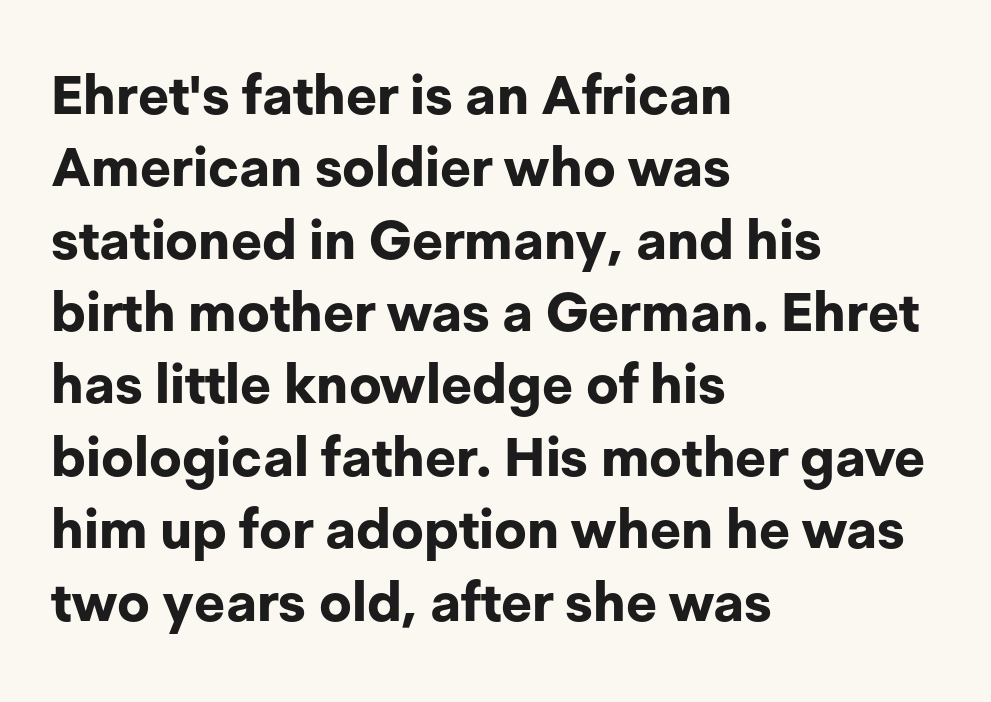
The letters stand upright; this is a roman face. Typesetter's note: full bold, strokes at maximum text heaviness. Vertical spacing — default. If you drew a ruler down the left edge, every line would touch it. Bare-footed words on every line.
